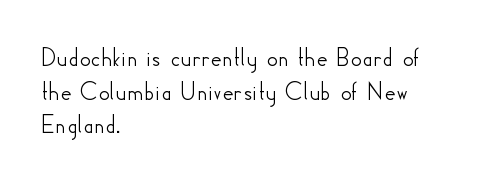
The image shows 27 px text type, upright; set left-aligned, normal line spacing (1.25x), normal letter spacing, not underlined.
